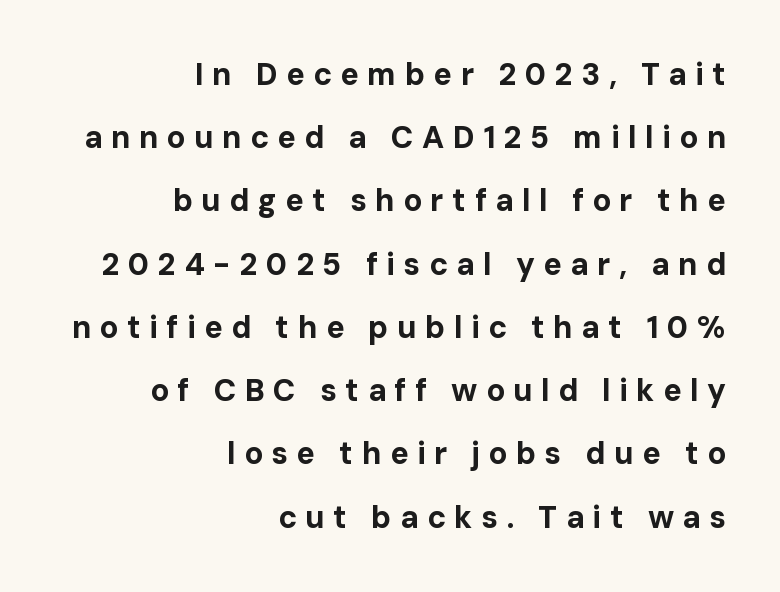
The image shows 31 px bold sans-serif type, upright; set right-aligned, loose line spacing (2.04x), unusually wide letter spacing (+0.27 em), not underlined; low stroke contrast and a medium x-height.
